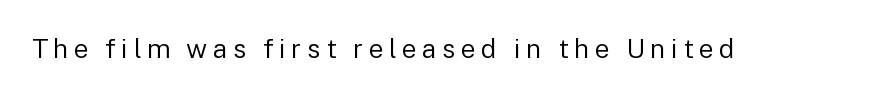
Q: Is the text bold? A: No.
Q: Is the text italic (slanted)? A: No, it is upright.
Q: Is the text underlined? A: No.
